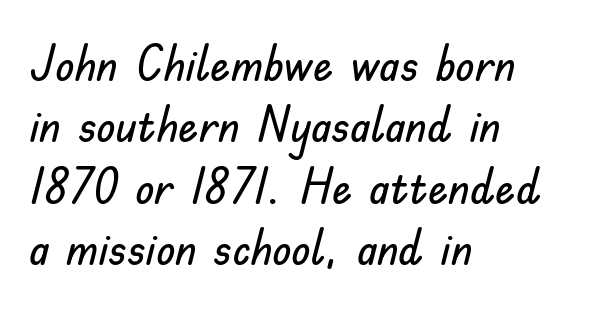
Q: Is the text italic (slanted)? A: Yes.
Q: Is the typeface a serif or a sans-serif typeface? A: Sans-serif.
Q: Is the text underlined? A: No.
Q: How is the paragraph aligned? A: Left-aligned.
Q: Is the spacing between letters normal or unusually wide? A: Normal.
Q: Width (condensed, normal, or wide)? A: Normal.
Q: Stroke contrast? A: Low.
Q: x-height? A: Small.
Q: Monospaced? A: No.
